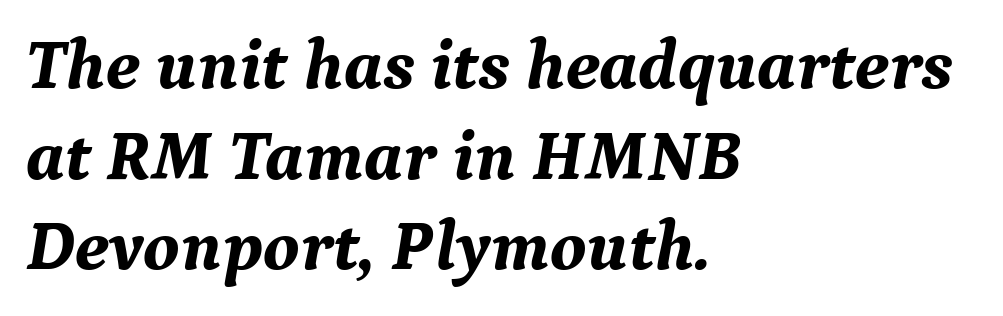
Q: Is the text bold? A: Yes.
Q: Is the text italic (slanted)? A: Yes, it leans right by about 9 degrees.
Q: Is the typeface a serif or a sans-serif typeface? A: Serif.
Q: Is the text underlined? A: No.
Q: How is the paragraph aligned? A: Left-aligned.
Q: Is the spacing between letters normal or unusually wide? A: Normal.
Q: Is the spacing between lines tight, normal or loose? A: Normal.
Q: Width (condensed, normal, or wide)? A: Normal.
Q: Stroke contrast? A: Medium.
Q: x-height? A: Medium.
Q: Monospaced? A: No.
